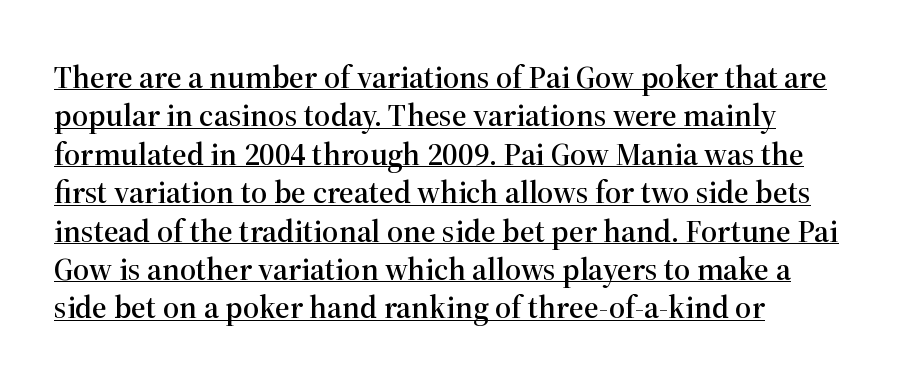
Decoration check: the copy is underlined. Regarding serifs, this sample has them. These lines are rendered in a variable-pitch font. Notice how the stems are strictly vertical — no italics here. The lines in this sample share a left origin and differ only in where they stop. Nothing unusual about the tracking: characters are spaced as the font intends.
